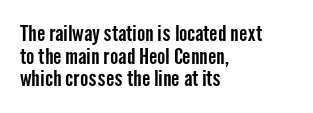
Horizontally, the lines are justified to the leading edge only. Here the glyphs are tracked normally, forming tight word shapes. Horizontal bands of white between lines are thin slivers. It's the straight-up-and-down kind of type.
